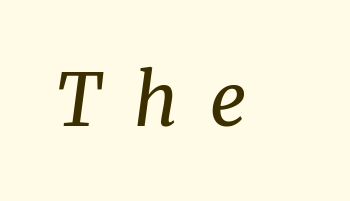
The image shows 72 px regular-weight serif type, italic (leaning right); set unusually wide letter spacing (+0.45 em), not underlined; medium stroke contrast and a medium x-height.
